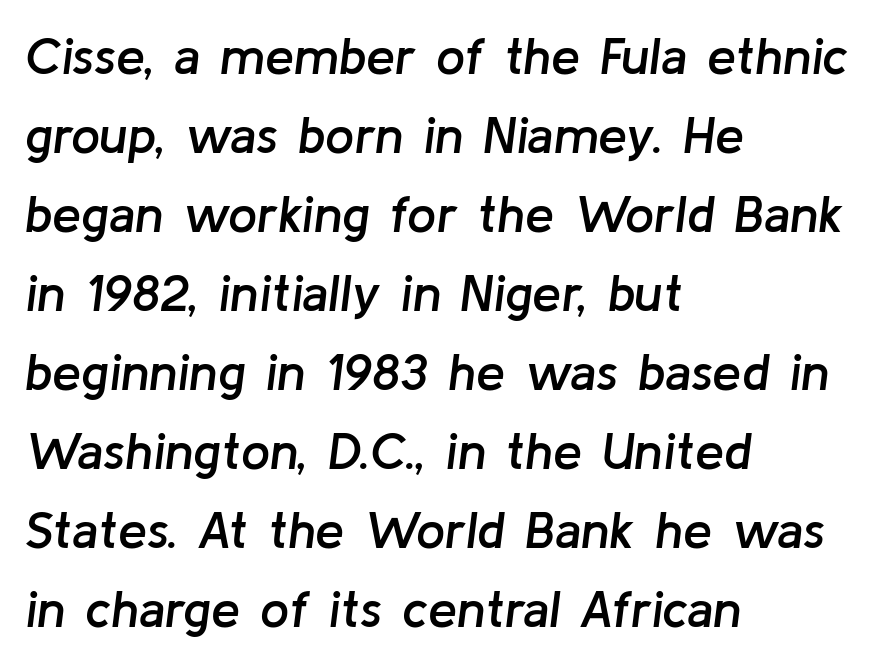
Compared with a centered layout, this one pins lines to the left instead. Looks like regular typesetting: each glyph gets only the width it needs. Heft: intermediate — a semibold. Normally led — the rows are evenly, conventionally spaced. The zone under the glyphs is completely vacant.
